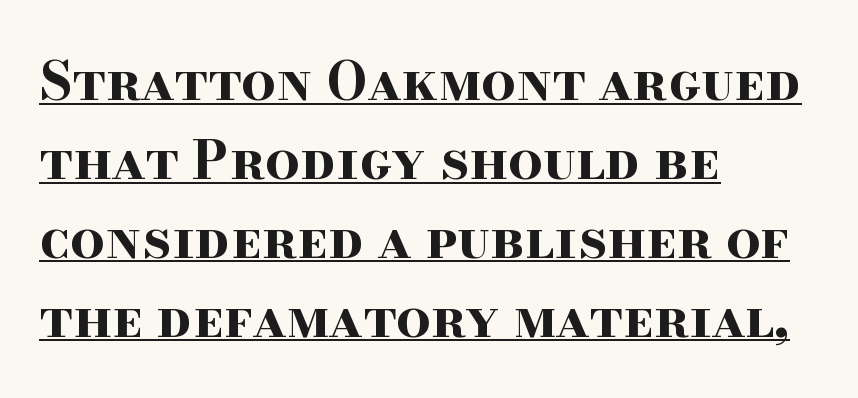
These lines carry a lot of weight — the face is fully bold. Glance below the letters and you will spot a drawn line. Old-style or modern, the face here clearly has serifs. Each line starts at the same left margin while the right side varies. Summary of vertical rhythm: regular, with standard interline spacing. Proportional: the letters do not fall into vertical columns.
